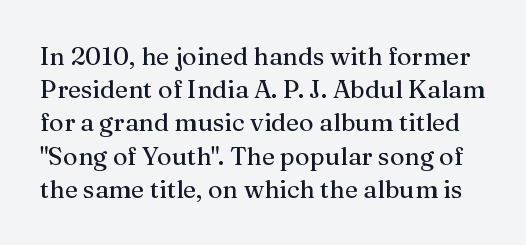
Underlining? Definitely not there. Honestly, the letter spacing is just normal — you wouldn't notice it. Successive baselines arrive at the customary interval. No italicization has been applied; the sample stays upright.
